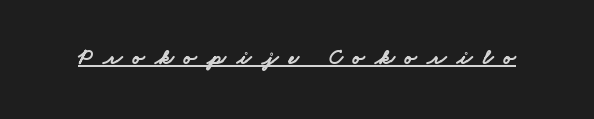
The image shows 22 px bold type; set unusually wide letter spacing (+0.48 em), underlined.
